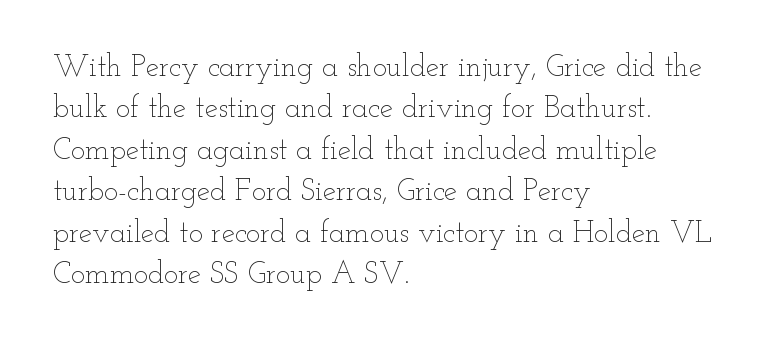
Q: Is the text bold? A: No.
Q: Is the text italic (slanted)? A: No, it is upright.
Q: Is the text underlined? A: No.
Q: How is the paragraph aligned? A: Left-aligned.
Q: Is the spacing between letters normal or unusually wide? A: Normal.
Q: Is the spacing between lines tight, normal or loose? A: Normal.
Q: Width (condensed, normal, or wide)? A: Wide.
Q: Stroke contrast? A: Low.
Q: x-height? A: Small.
Q: Monospaced? A: No.
